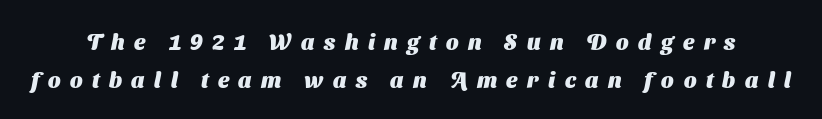
{"bold": "yes", "underline": "no", "line_spacing_ratio": 1.72, "letter_spacing": "wide", "letter_spacing_em": 0.43, "glyph_px": 22}
